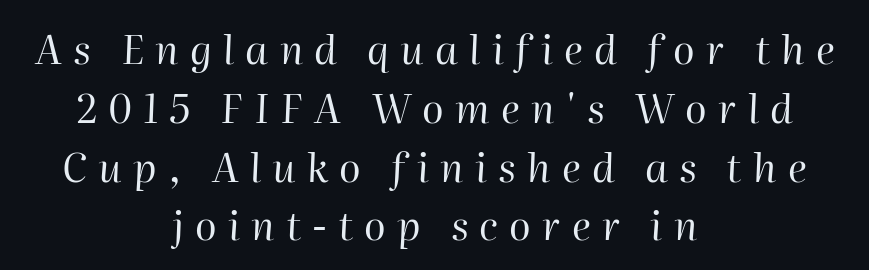
The baseline area is clear. The face used here is proportionally spaced, like ordinary book or web type. Compared with typical paragraphs, the rows here are spaced about the same. The strokes are not fattened; the text isn't bold. A typesetter would mark this as italic. Inter-character spacing is expanded well beyond the font's built-in metrics.
